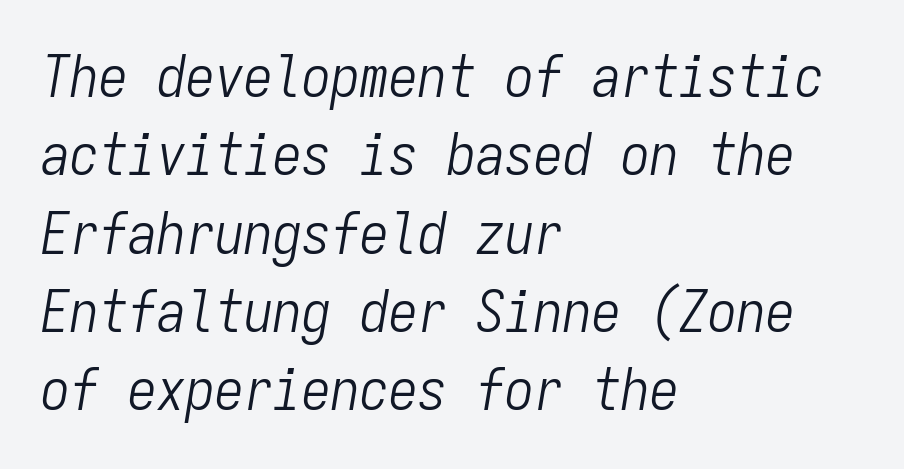
Q: Is the text bold? A: No.
Q: Is the text italic (slanted)? A: Yes, it leans right by about 9 degrees.
Q: Is the text underlined? A: No.
Q: How is the paragraph aligned? A: Left-aligned.
Q: Is the spacing between letters normal or unusually wide? A: Normal.
Q: Is the spacing between lines tight, normal or loose? A: Normal.
Q: Width (condensed, normal, or wide)? A: Condensed.
Q: Stroke contrast? A: Low.
Q: x-height? A: Medium.
Q: Monospaced? A: Yes.
